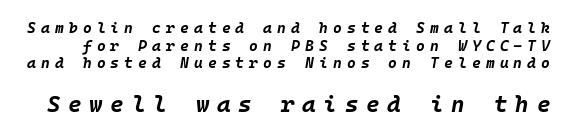
{"italic": "yes", "lean": "right", "slant_degrees": 10, "bold": "yes", "underline": "no", "line_spacing_ratio": 1.18, "letter_spacing": "wide", "letter_spacing_em": 0.34, "larger_block": "second", "size_ratio": 1.53, "glyph_px": 23}
